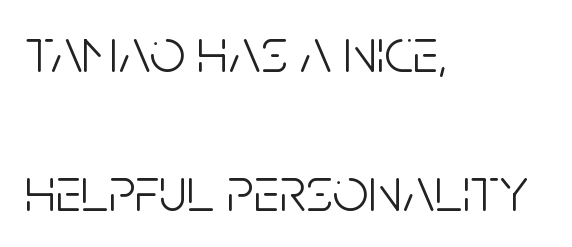
Here the designer chose a conventional face with non-uniform glyph widths. Type without underlining. Words appear dense and cohesive because spacing is normal. Does the type have serifs? No, each stem ends abruptly. Heft: none added — not bold. Compared with a centered layout, this one pins lines to the left instead.
